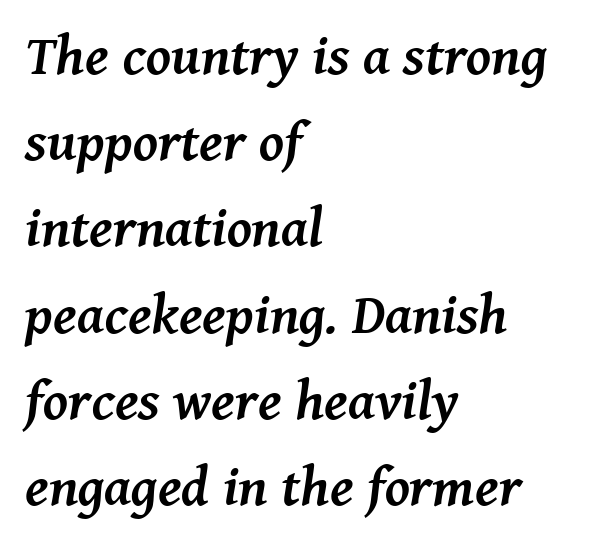
{"serif": "yes", "italic": "yes", "lean": "right", "slant_degrees": 8, "bold": "yes", "weight": "semibold", "width": "normal", "stroke_contrast": "medium", "x_height": "medium", "monospaced": "no", "underline": "no", "align": "left", "line_spacing": "normal", "line_spacing_ratio": 1.54, "letter_spacing": "normal", "letter_spacing_em": 0.0, "glyph_px": 56}
